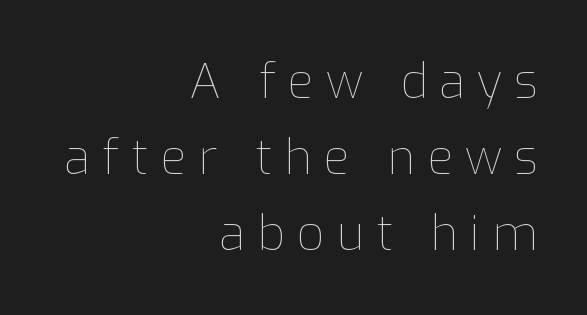
The image shows 48 px thin type, upright; set right-aligned, normal line spacing (1.58x), unusually wide letter spacing (+0.25 em), not underlined; low stroke contrast and a medium x-height.
